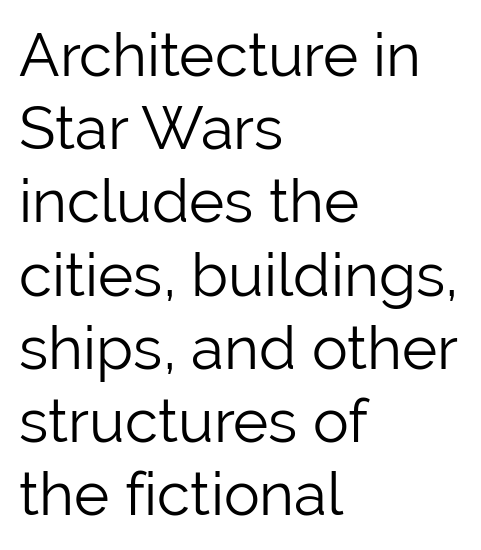
Q: Is the text bold? A: No.
Q: Is the text italic (slanted)? A: No, it is upright.
Q: Is the typeface a serif or a sans-serif typeface? A: Sans-serif.
Q: Is the text underlined? A: No.
Q: How is the paragraph aligned? A: Left-aligned.
Q: Is the spacing between letters normal or unusually wide? A: Normal.
Q: Width (condensed, normal, or wide)? A: Normal.
Q: Stroke contrast? A: Low.
Q: x-height? A: Medium.
Q: Monospaced? A: No.
